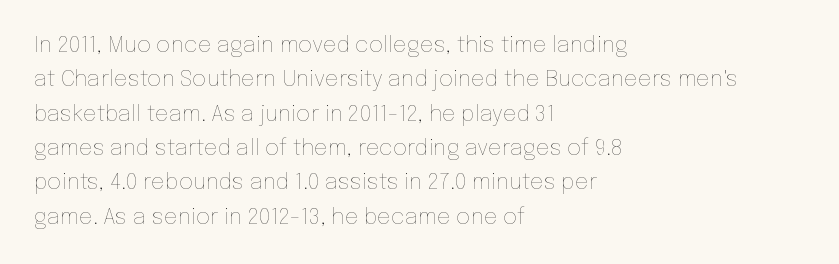
{"italic": "no", "bold": "no", "underline": "no", "align": "left", "line_spacing": "normal", "line_spacing_ratio": 1.56, "letter_spacing": "normal", "letter_spacing_em": 0.0, "glyph_px": 22}
